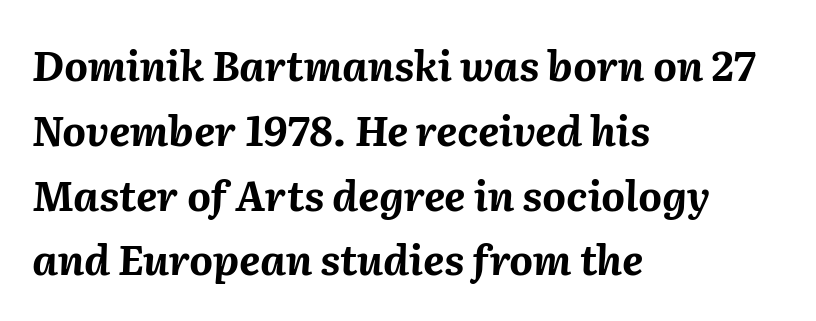
These words are printed bold, with thick strokes throughout. The face used here is rendered with its standard letterfit. The rendering applies a slant to the glyphs. Is there much room between lines? A standard amount, neither cramped nor airy. Descender tails drop into unmarked territory.
